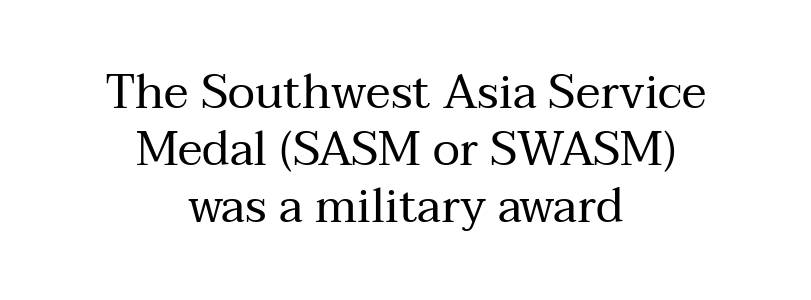
Q: Is the text bold? A: No.
Q: Is the text italic (slanted)? A: No, it is upright.
Q: Is the typeface a serif or a sans-serif typeface? A: Serif.
Q: Is the text underlined? A: No.
Q: How is the paragraph aligned? A: Centered.
Q: Is the spacing between letters normal or unusually wide? A: Normal.
Q: Width (condensed, normal, or wide)? A: Normal.
Q: Stroke contrast? A: Medium.
Q: x-height? A: Medium.
Q: Monospaced? A: No.
